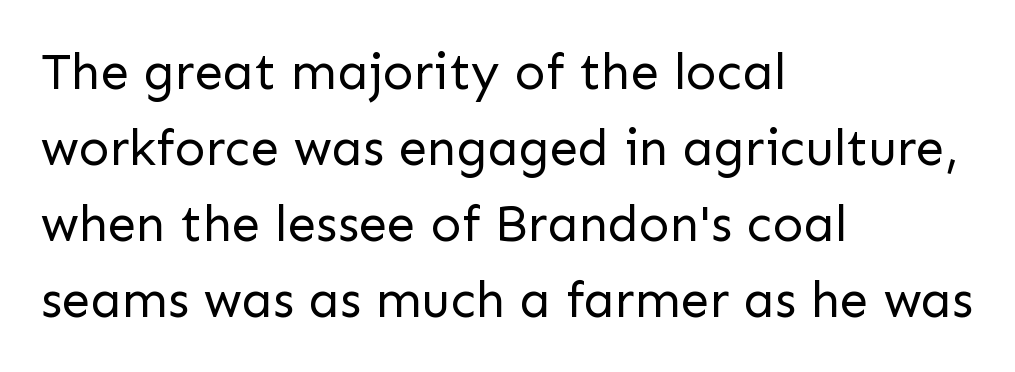
The rendering shows plain stroke endings on the letterforms — a sans-serif design. The letterforms sit shoulder to shoulder at normal distance. Spacing verdict: proportional, widths tailored to each character. No word sits above an underline. The axis of the letterforms is exactly vertical.
